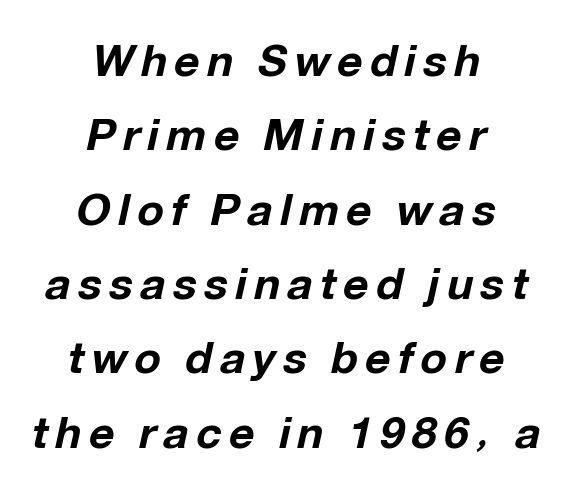
{"italic": "yes", "lean": "right", "slant_degrees": 12, "bold": "yes", "weight": "bold", "width": "normal", "stroke_contrast": "low", "x_height": "medium", "monospaced": "no", "underline": "no", "align": "center", "line_spacing": "normal", "line_spacing_ratio": 1.69, "glyph_px": 44}
